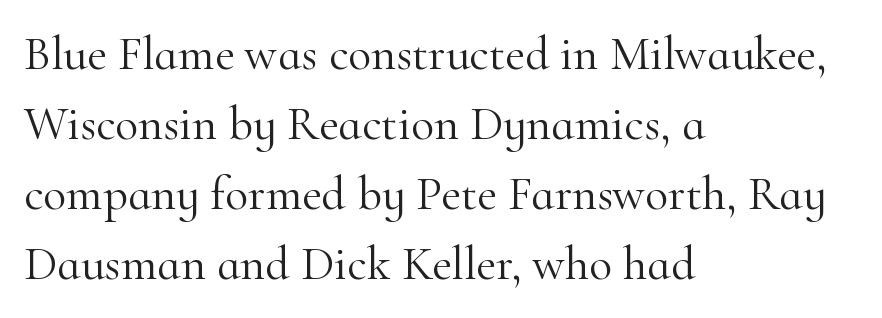
Q: Is the text bold? A: No.
Q: Is the text italic (slanted)? A: No, it is upright.
Q: Is the typeface a serif or a sans-serif typeface? A: Serif.
Q: Is the text underlined? A: No.
Q: How is the paragraph aligned? A: Left-aligned.
Q: Is the spacing between letters normal or unusually wide? A: Normal.
Q: Is the spacing between lines tight, normal or loose? A: Normal.
Q: Width (condensed, normal, or wide)? A: Normal.
Q: Stroke contrast? A: High.
Q: x-height? A: Small.
Q: Monospaced? A: No.
